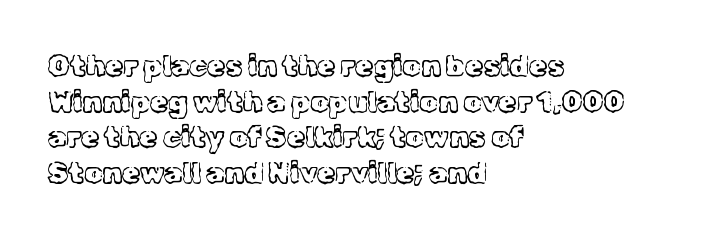
The image shows 29 px light serif type, upright; set left-aligned, line spacing 1.23x, normal letter spacing, not underlined; a medium x-height.
